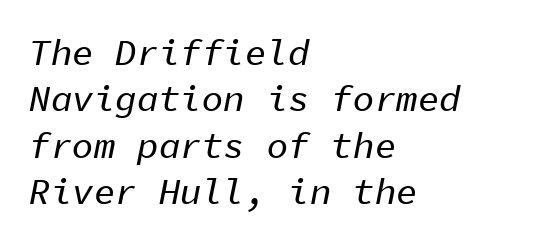
The image shows 36 px text type, italic (leaning right), monospaced; set left-aligned, normal line spacing (1.29x), normal letter spacing, not underlined; low stroke contrast and a medium x-height.
